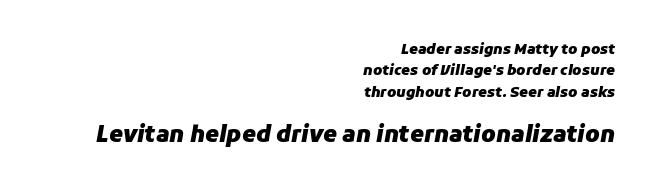
Q: Is the text bold? A: Yes.
Q: Is the text italic (slanted)? A: Yes, it leans right by about 11 degrees.
Q: Is the text underlined? A: No.
Q: How is the paragraph aligned? A: Right-aligned.
Q: Is the spacing between letters normal or unusually wide? A: Normal.
Q: Is the spacing between lines tight, normal or loose? A: Normal.
Q: Which block of text is set in a larger size, the first (top) or the second (bottom)? A: The second (bottom) one.
